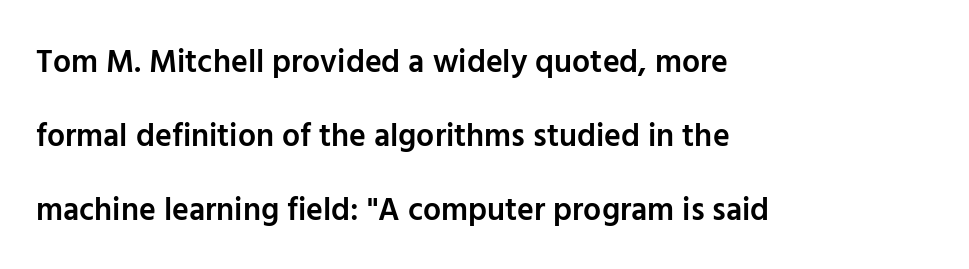
{"serif": "no", "italic": "no", "bold": "semi", "weight": "semibold", "width": "normal", "stroke_contrast": "low", "x_height": "medium", "monospaced": "no", "underline": "no", "align": "left", "line_spacing": "loose", "line_spacing_ratio": 2.32, "letter_spacing": "normal", "letter_spacing_em": 0.0, "glyph_px": 32}
